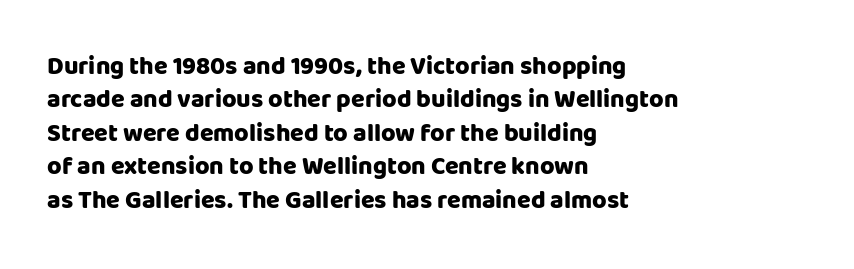
Notice how the passage keeps a crisp vertical edge on the left only. Ordinary non-slanted type is in use. This sample uses plain, unmodified letter spacing. Strong, thick strokes mark this as bold type. Normally led — the rows are evenly, conventionally spaced.
